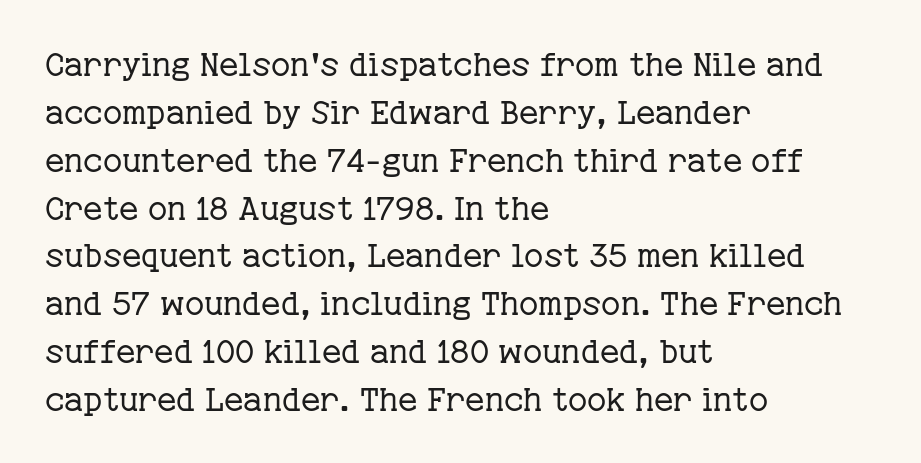
The image shows 33 px regular-weight serif type, upright; set left-aligned, normal line spacing (1.45x), normal letter spacing, not underlined; low stroke contrast and a medium x-height.
